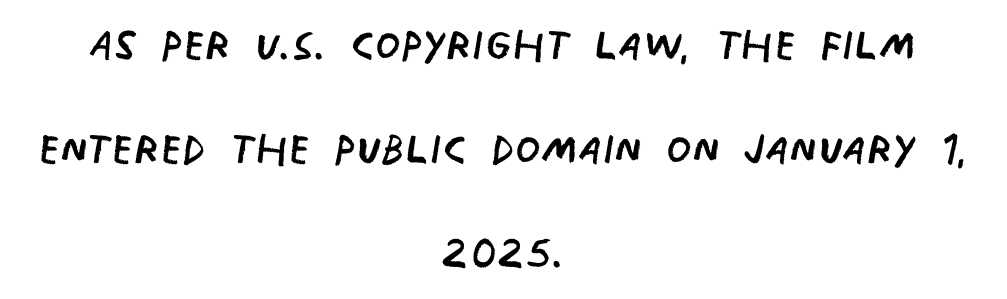
{"serif": "no", "bold": "no", "weight": "regular", "width": "condensed", "stroke_contrast": "low", "x_height": "large", "monospaced": "no", "underline": "no", "align": "center", "line_spacing_ratio": 1.79, "letter_spacing": "normal", "letter_spacing_em": 0.0, "glyph_px": 58}
